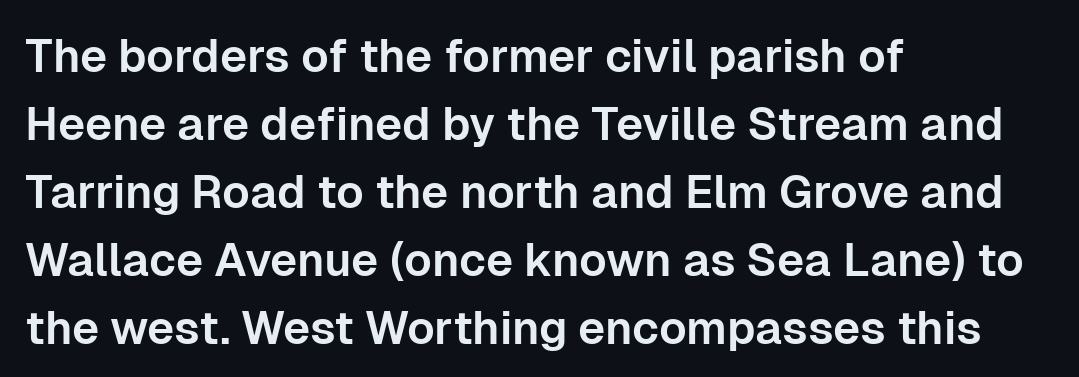
{"serif": "no", "italic": "no", "width": "normal", "stroke_contrast": "low", "x_height": "medium", "monospaced": "no", "underline": "no", "align": "left", "line_spacing": "normal", "line_spacing_ratio": 1.48, "letter_spacing": "normal", "letter_spacing_em": 0.0, "glyph_px": 46}
